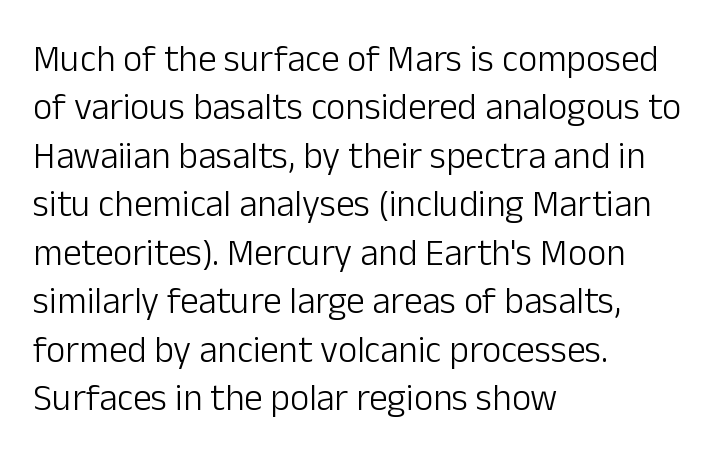
Q: Is the text bold? A: No.
Q: Is the text italic (slanted)? A: No, it is upright.
Q: Is the typeface a serif or a sans-serif typeface? A: Sans-serif.
Q: Is the text underlined? A: No.
Q: How is the paragraph aligned? A: Left-aligned.
Q: Is the spacing between letters normal or unusually wide? A: Normal.
Q: Is the spacing between lines tight, normal or loose? A: Normal.
Q: Width (condensed, normal, or wide)? A: Normal.
Q: Stroke contrast? A: Low.
Q: x-height? A: Medium.
Q: Monospaced? A: No.
